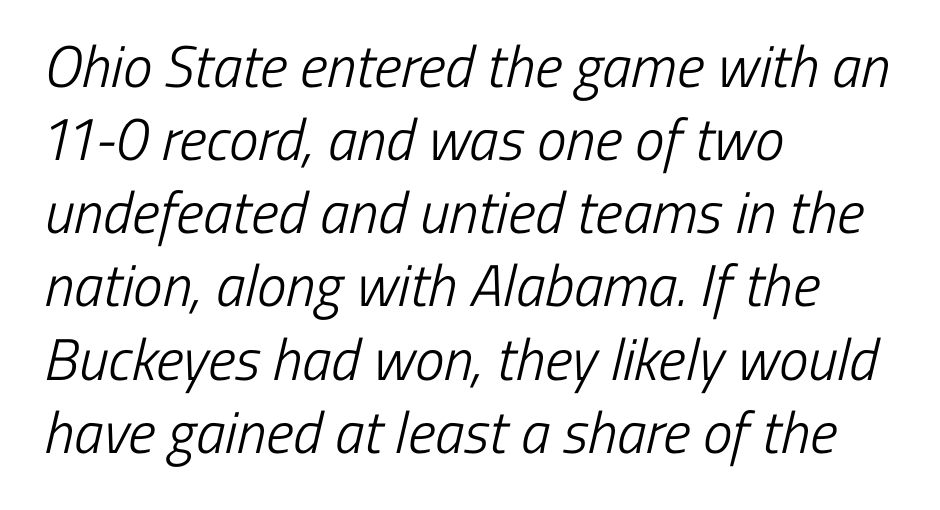
{"serif": "no", "bold": "no", "weight": "light", "width": "condensed", "stroke_contrast": "low", "x_height": "medium", "monospaced": "no", "underline": "no", "align": "left", "line_spacing_ratio": 1.24, "letter_spacing": "normal", "letter_spacing_em": 0.0, "glyph_px": 59}
